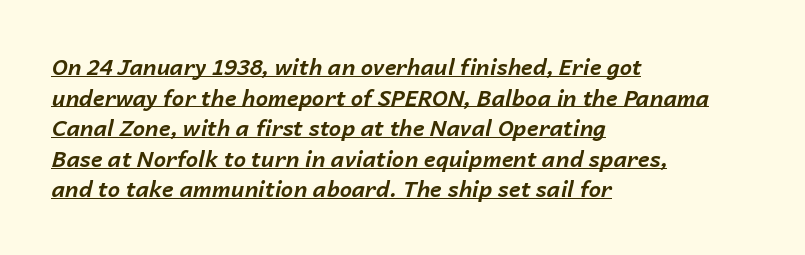
The vertical gap from one line to the next is medium. Nothing unusual about the tracking: characters are spaced as the font intends. Notice how the passage keeps a crisp vertical edge on the left only. Glance below the letters and you will spot a drawn line. A dark, heavy texture on the line: the type is bold. Observe the lean: these are italic letterforms.
